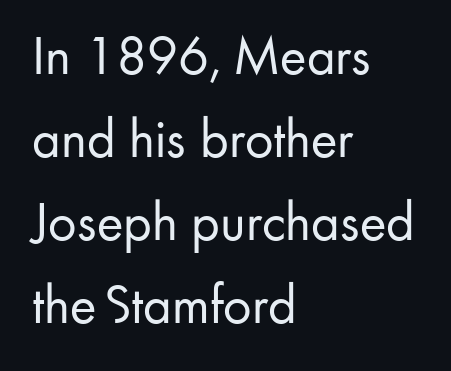
These lines sit exactly where default settings would place them. Here the glyphs are tracked normally, forming tight word shapes. Unlike italic type, these characters show no tilt at all. Leftover space on each line is placed entirely after the last word. Is the type heavy? It reads as light-to-regular instead. Nothing sits at the stroke ends, so this counts as sans-serif.
